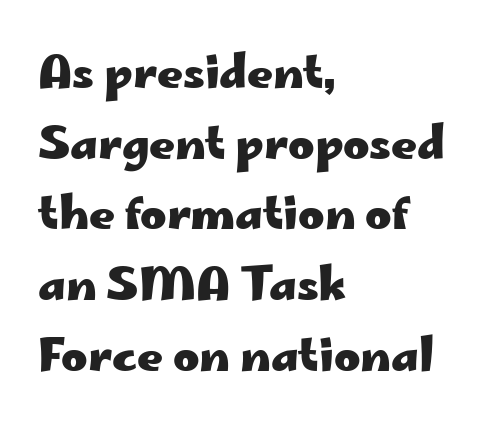
Caption: multi-line text, flush left, ragged right. Anything drawn beneath the words? Only blank space. Looks like regular typesetting: each glyph gets only the width it needs. Font category for this specimen: sans-serif. As a designer I'd log this as weight 700, bold.
